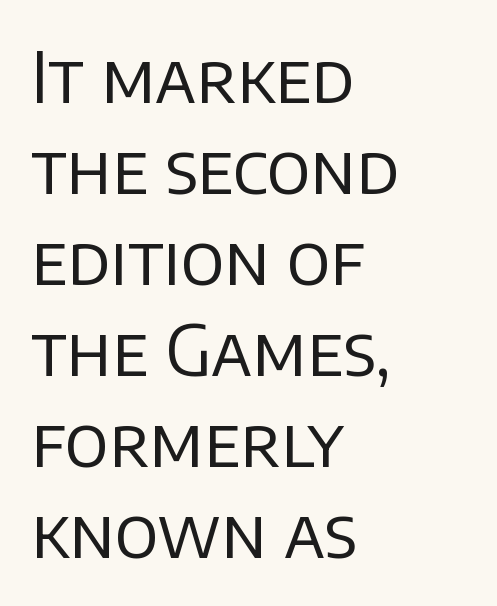
The image shows 69 px regular-weight sans-serif type, upright; set left-aligned, normal line spacing (1.32x), normal letter spacing, not underlined; low stroke contrast and a large x-height.
